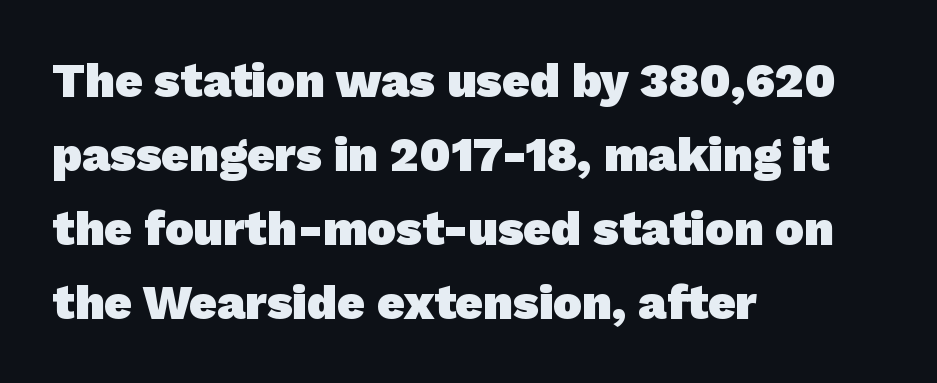
The image shows 48 px heavy sans-serif type; set left-aligned, normal line spacing (1.54x), normal letter spacing, not underlined; low stroke contrast and a medium x-height.
